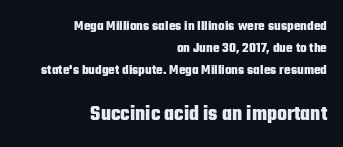
The image shows 21 px bold type, upright; set right-aligned, normal line spacing (1.58x), normal letter spacing, not underlined; the second (bottom) block is 1.5x larger.
